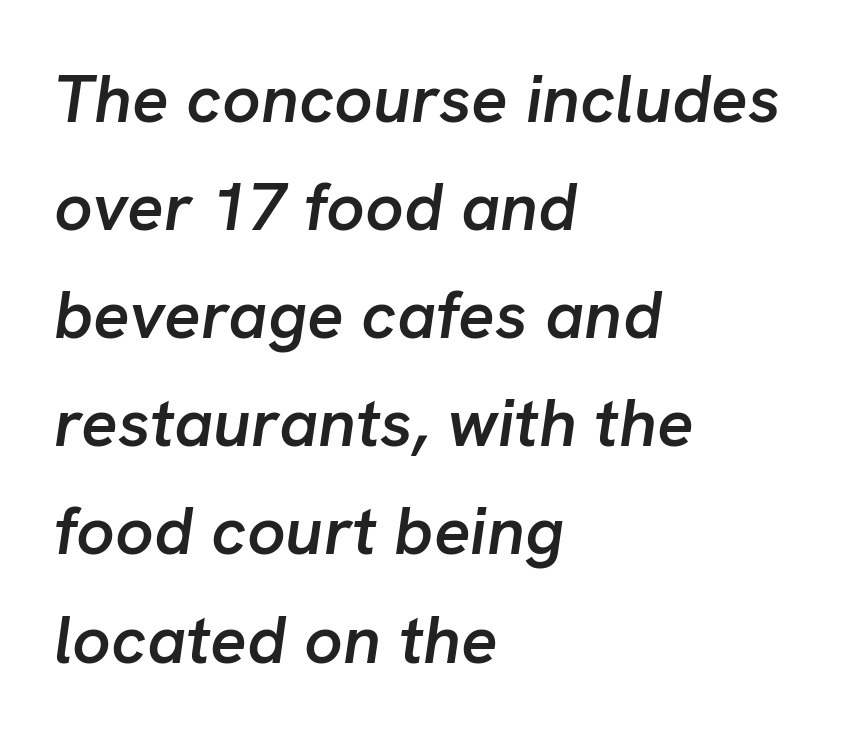
Beneath every word, the page is bare. Typographic density is moderately raised because the face is semibold. The ragged edge is on the right, which tells us the setting is flush left. The face used here is proportionally spaced, like ordinary book or web type. The line texture is even and compact thanks to regular tracking. This block has exactly the height ordinary leading produces.
